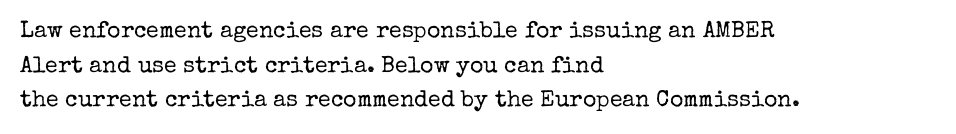
Q: Is the text bold? A: No.
Q: Is the text italic (slanted)? A: No, it is upright.
Q: Is the text underlined? A: No.
Q: How is the paragraph aligned? A: Left-aligned.
Q: Is the spacing between letters normal or unusually wide? A: Normal.
Q: Is the spacing between lines tight, normal or loose? A: Normal.
